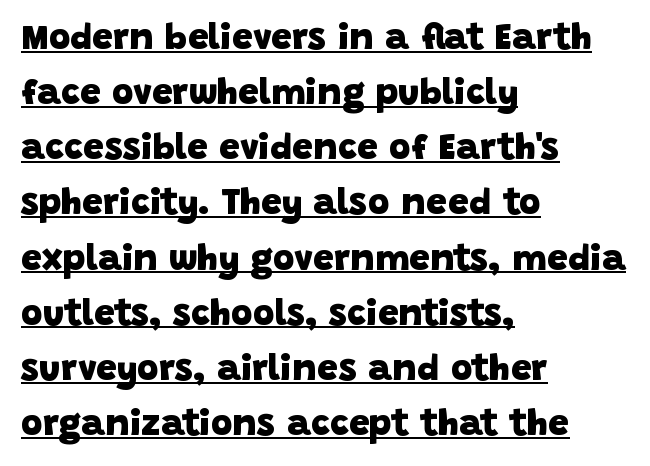
The image shows 37 px heavy sans-serif type; set left-aligned, normal line spacing (1.49x), normal letter spacing, underlined; low stroke contrast and a large x-height.
